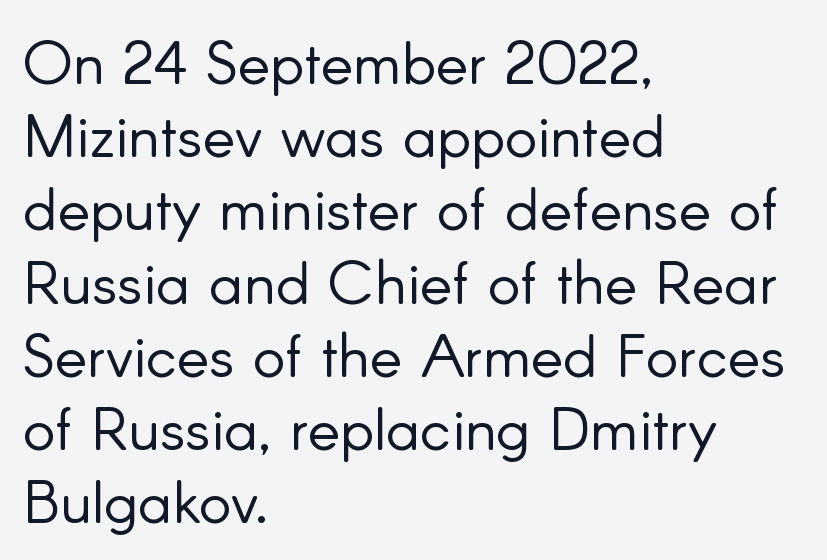
Students, note that the glyphs here touch the page at normal intervals. The lettering stays uniformly vertical, giving the passage a roman look. Only glyphs here, with clear space below each row. Here the designer chose a conventional face with non-uniform glyph widths.
